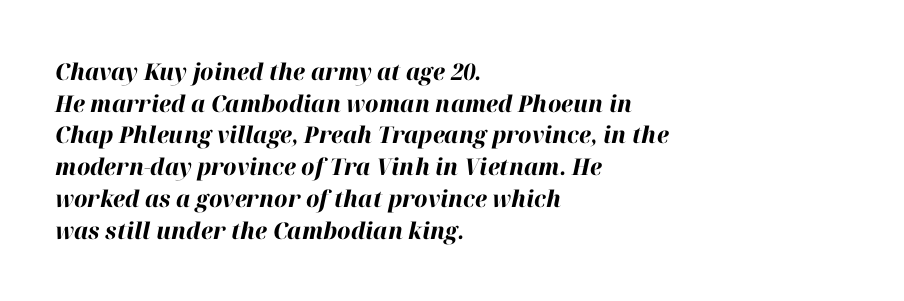
Has an underline been added? It has not. The letters sit at their default tracking, neither squeezed nor spread. Does the leading feel generous? No, just average. Style check: oblique. Is the block centered? No — it sits flush against the left margin. A dark, heavy texture on the line: the type is bold.
